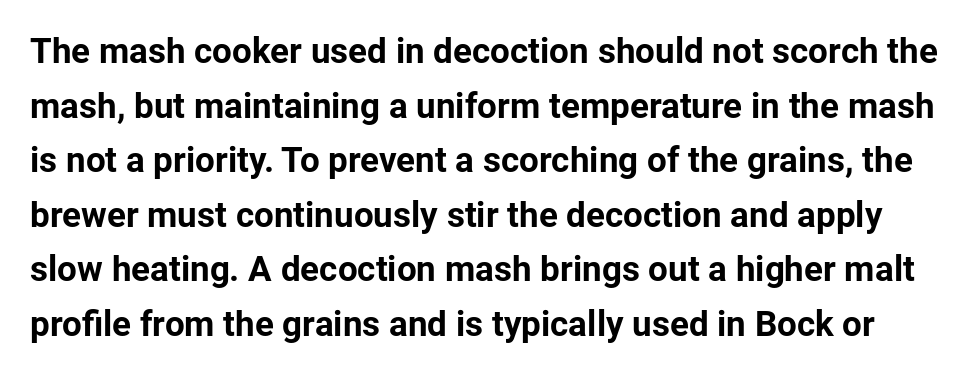
{"serif": "no", "italic": "no", "bold": "yes", "weight": "bold", "width": "normal", "stroke_contrast": "low", "x_height": "medium", "monospaced": "no", "underline": "no", "line_spacing": "normal", "line_spacing_ratio": 1.56, "letter_spacing": "normal", "letter_spacing_em": 0.0, "glyph_px": 35}
